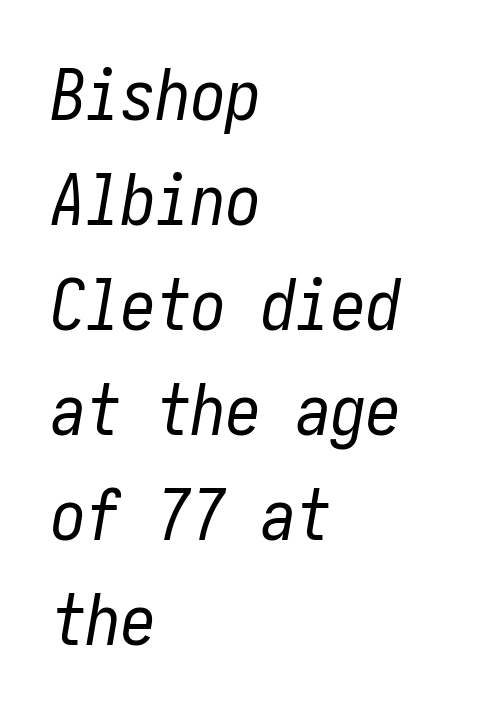
{"italic": "yes", "lean": "right", "slant_degrees": 10, "bold": "no", "weight": "regular", "width": "condensed", "stroke_contrast": "low", "x_height": "medium", "underline": "no", "align": "left", "line_spacing": "normal", "line_spacing_ratio": 1.5, "letter_spacing": "normal", "letter_spacing_em": 0.0, "glyph_px": 70}
